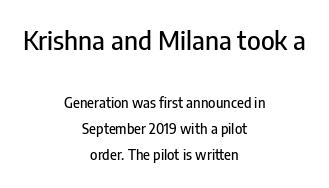
The image shows 26 px text type, upright; set centered, line spacing 1.88x, normal letter spacing, not underlined; the first (top) block is 1.86x larger.
